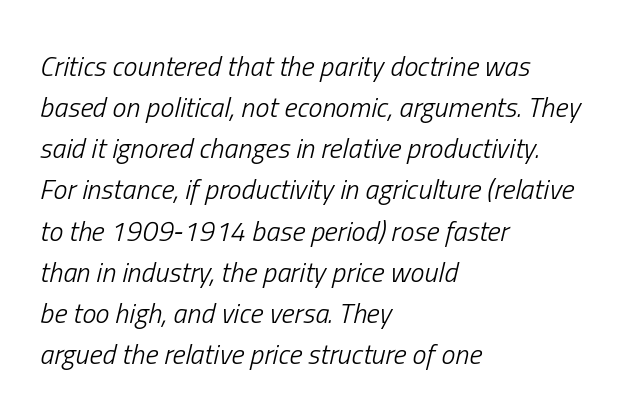
{"italic": "yes", "lean": "right", "slant_degrees": 13, "bold": "no", "weight": "light", "width": "condensed", "stroke_contrast": "low", "x_height": "medium", "monospaced": "no", "underline": "no", "align": "left", "line_spacing": "normal", "line_spacing_ratio": 1.47, "letter_spacing": "normal", "letter_spacing_em": 0.0, "glyph_px": 28}
